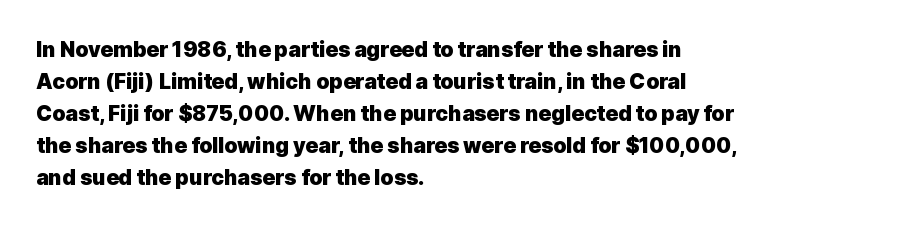
Q: Is the text bold? A: Yes.
Q: Is the text italic (slanted)? A: No, it is upright.
Q: Is the text underlined? A: No.
Q: How is the paragraph aligned? A: Left-aligned.
Q: Is the spacing between letters normal or unusually wide? A: Normal.
Q: Is the spacing between lines tight, normal or loose? A: Normal.
